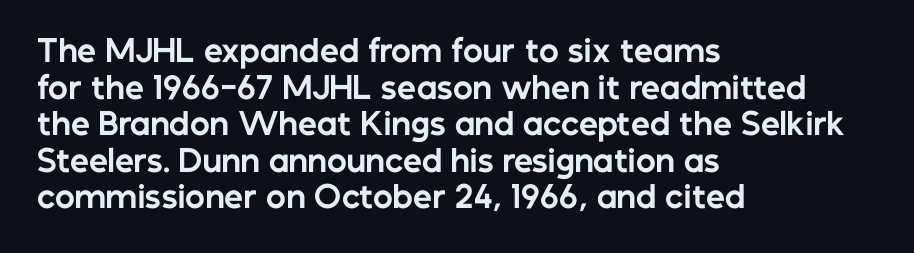
{"serif": "no", "italic": "no", "bold": "yes", "weight": "bold", "width": "normal", "stroke_contrast": "low", "x_height": "medium", "monospaced": "no", "underline": "no", "align": "left", "line_spacing_ratio": 1.22, "letter_spacing": "normal", "letter_spacing_em": 0.0, "glyph_px": 30}
